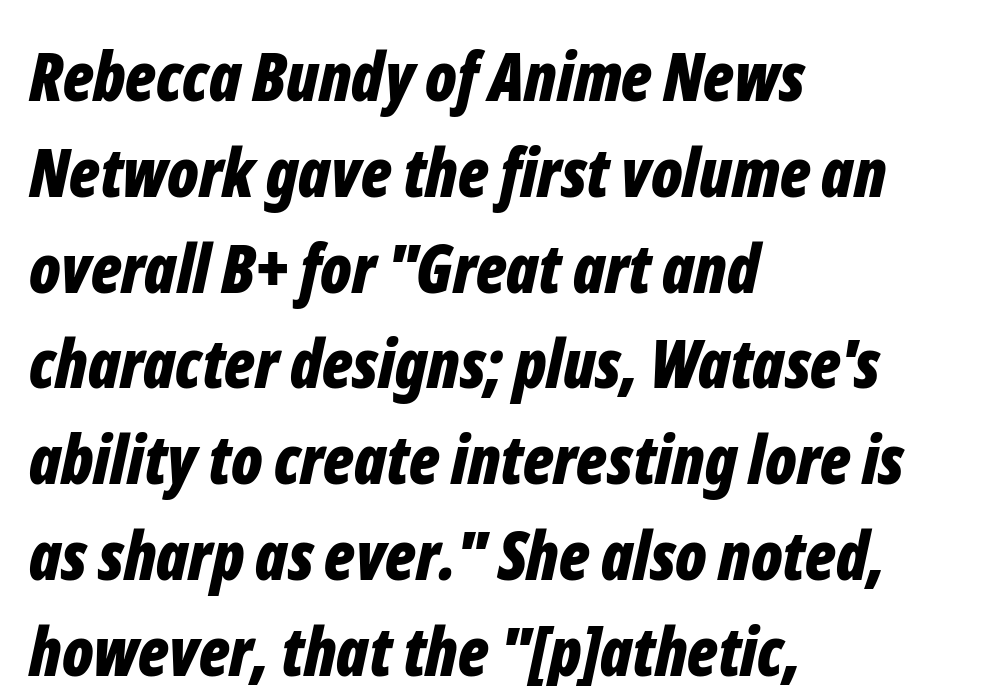
Q: Is the text bold? A: Yes.
Q: Is the text italic (slanted)? A: Yes, it leans right by about 12 degrees.
Q: Is the text underlined? A: No.
Q: How is the paragraph aligned? A: Left-aligned.
Q: Is the spacing between letters normal or unusually wide? A: Normal.
Q: Is the spacing between lines tight, normal or loose? A: Normal.
Q: Width (condensed, normal, or wide)? A: Condensed.
Q: Stroke contrast? A: Low.
Q: x-height? A: Medium.
Q: Monospaced? A: No.
